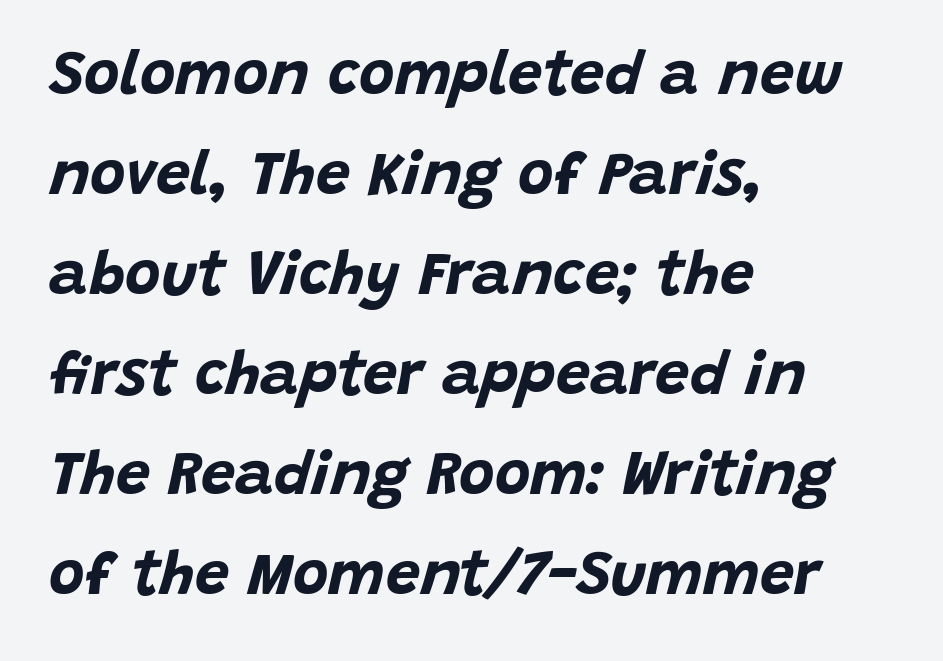
The image shows 61 px bold type, italic (leaning right); set left-aligned, normal line spacing (1.64x), normal letter spacing, not underlined; low stroke contrast and a large x-height.
